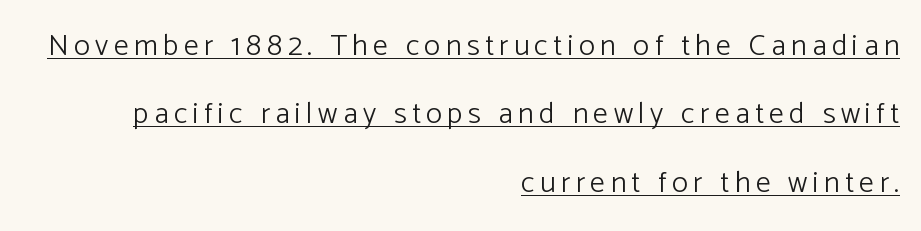
The image shows 30 px light sans-serif type, upright; set right-aligned, loose line spacing (2.28x), underlined; low stroke contrast and a medium x-height.
